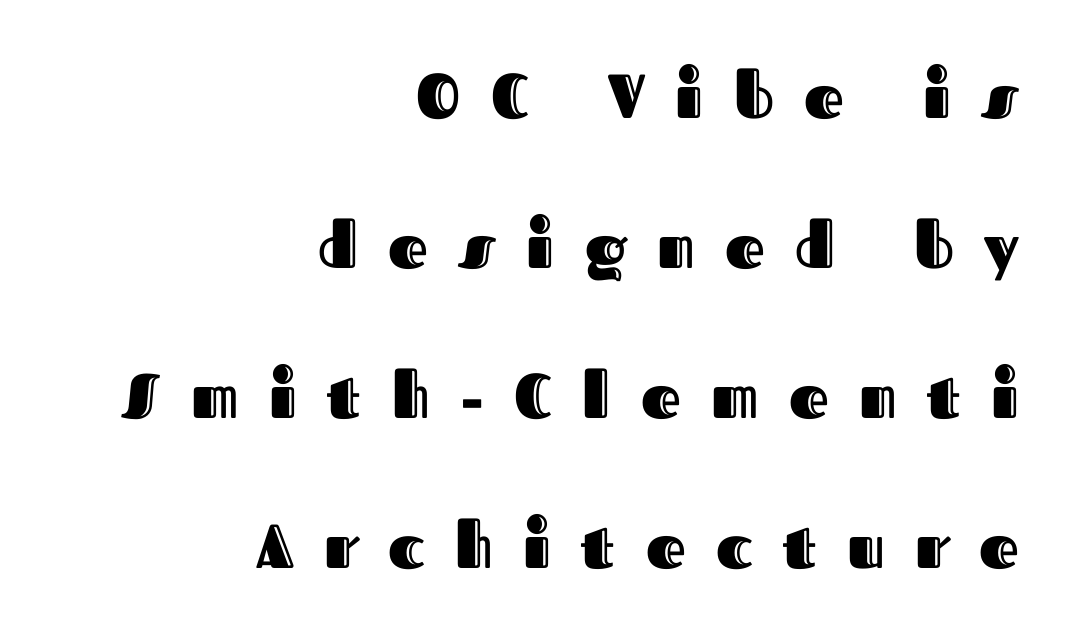
The image shows 62 px text type, upright; set right-aligned, loose line spacing (2.42x), unusually wide letter spacing (+0.49 em), not underlined; a medium x-height.
